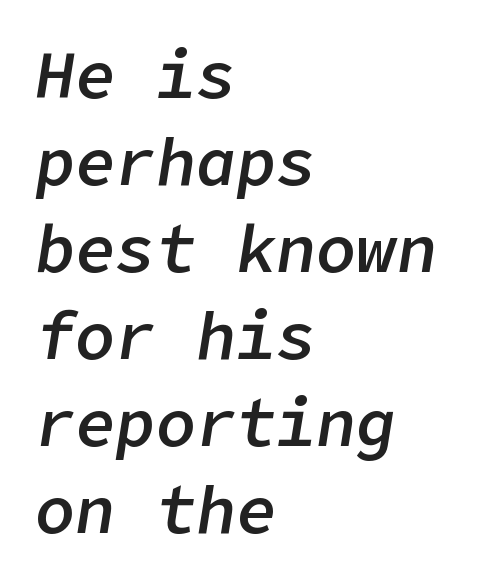
{"italic": "yes", "lean": "right", "slant_degrees": 9, "bold": "semi", "weight": "semibold", "width": "normal", "stroke_contrast": "low", "x_height": "medium", "underline": "no", "align": "left", "line_spacing": "normal", "line_spacing_ratio": 1.3, "letter_spacing": "normal", "letter_spacing_em": 0.0, "glyph_px": 67}
